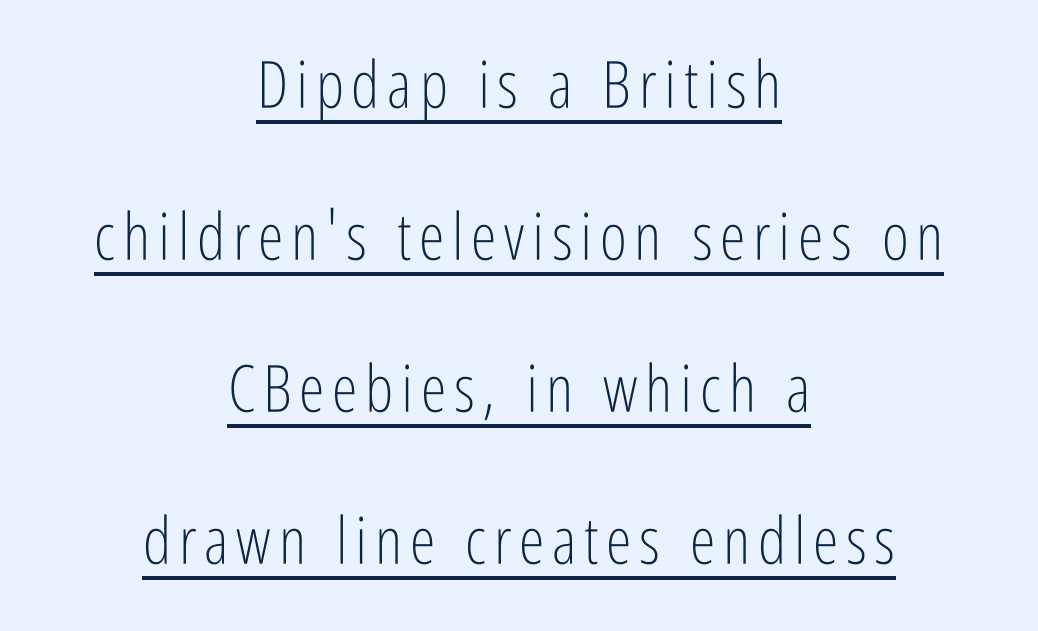
Q: Is the text bold? A: No.
Q: Is the text italic (slanted)? A: No, it is upright.
Q: Is the typeface a serif or a sans-serif typeface? A: Sans-serif.
Q: Is the text underlined? A: Yes.
Q: How is the paragraph aligned? A: Centered.
Q: Is the spacing between lines tight, normal or loose? A: Loose.
Q: Width (condensed, normal, or wide)? A: Condensed.
Q: Stroke contrast? A: Low.
Q: x-height? A: Medium.
Q: Monospaced? A: No.
